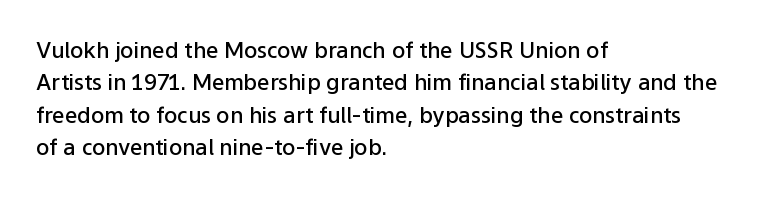
One glance says typical: line gaps are just what's usual. Type without underlining. The passage is arranged the way most books set body copy — flush left. The passage shown has conventional tracking throughout.
